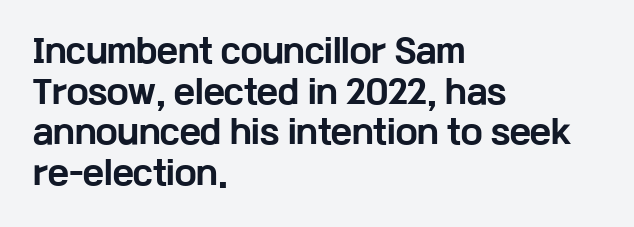
The image shows 32 px bold, wide sans-serif type, upright; set left-aligned, normal line spacing (1.27x), normal letter spacing, not underlined; low stroke contrast and a medium x-height.
